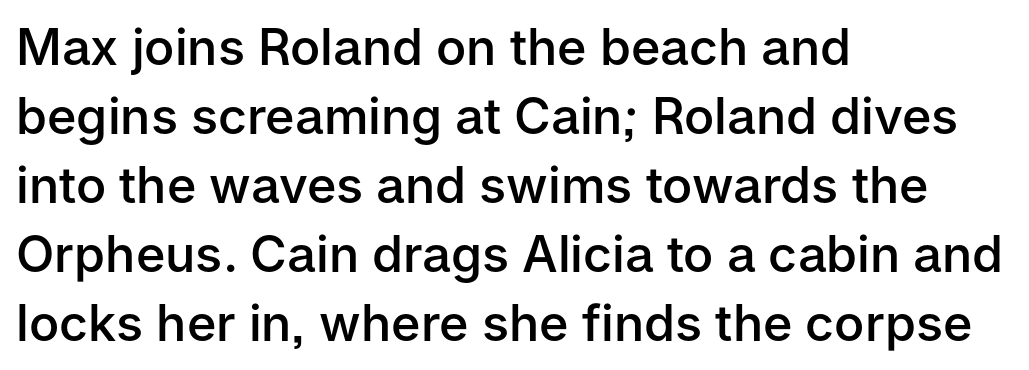
{"serif": "no", "italic": "no", "bold": "semi", "weight": "semibold", "width": "normal", "stroke_contrast": "low", "x_height": "medium", "monospaced": "no", "underline": "no", "align": "left", "line_spacing": "normal", "line_spacing_ratio": 1.38, "letter_spacing": "normal", "letter_spacing_em": 0.0, "glyph_px": 50}
